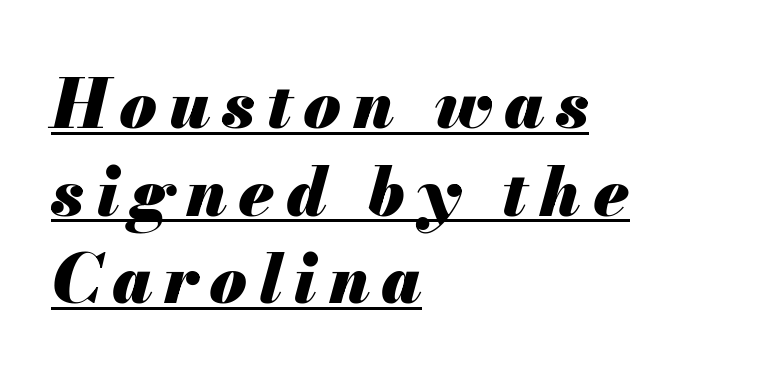
Does the weight exceed regular? Yes, all the way to bold. How would I describe the line gaps? Plain and ordinary. Would a proofreader flag this as italicized? Yes. The lettering is marked with a stroke running underneath it. You could not count columns in this text — the font is proportionally spaced. The compositor pushed each line to the left boundary.
